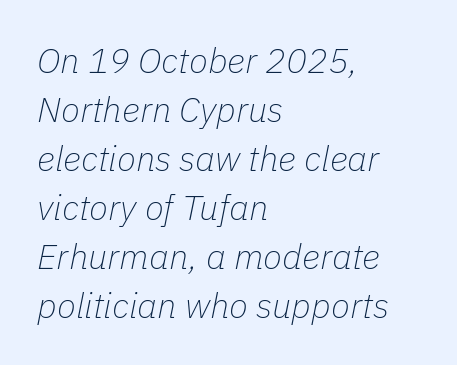
The image shows 35 px thin type, italic (leaning right); set left-aligned, normal line spacing (1.4x), normal letter spacing, not underlined; low stroke contrast and a medium x-height.
